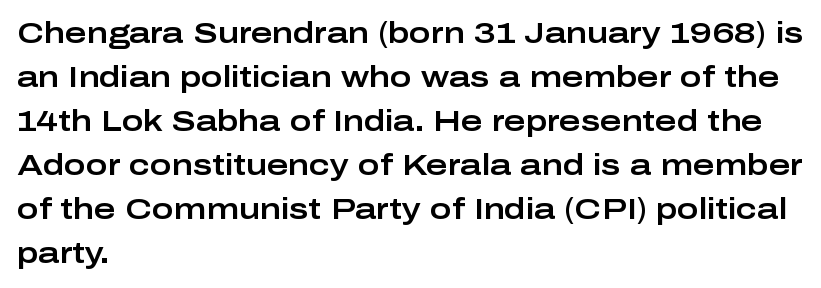
{"serif": "no", "italic": "no", "width": "wide", "stroke_contrast": "low", "x_height": "medium", "monospaced": "no", "underline": "no", "align": "left", "line_spacing": "normal", "line_spacing_ratio": 1.52, "letter_spacing": "normal", "letter_spacing_em": 0.0, "glyph_px": 29}
